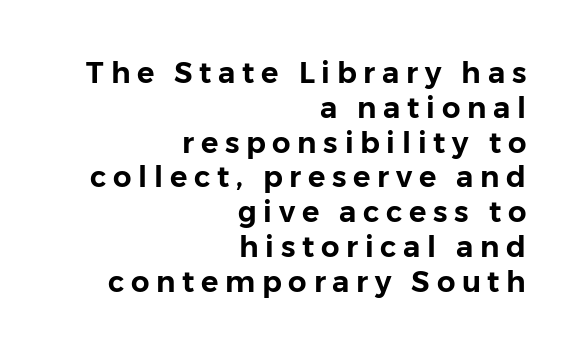
{"serif": "no", "italic": "no", "width": "normal", "stroke_contrast": "low", "x_height": "medium", "monospaced": "no", "underline": "no", "align": "right", "line_spacing_ratio": 1.2, "letter_spacing": "wide", "letter_spacing_em": 0.23, "glyph_px": 29}
